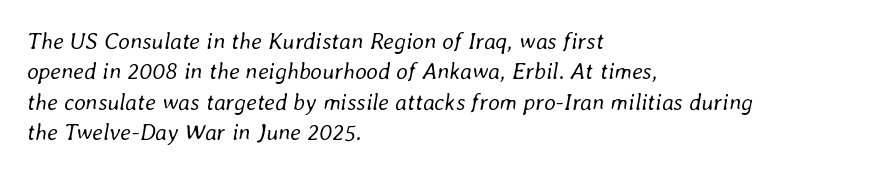
The image shows 23 px text type, italic (leaning right); set left-aligned, normal line spacing (1.32x), normal letter spacing, not underlined.
